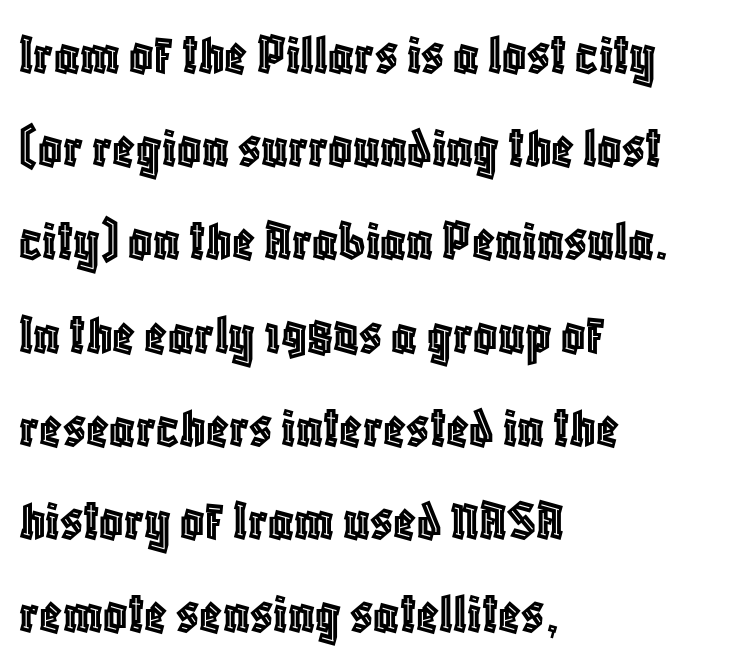
Q: Is the text italic (slanted)? A: No, it is upright.
Q: Is the text underlined? A: No.
Q: How is the paragraph aligned? A: Left-aligned.
Q: Is the spacing between letters normal or unusually wide? A: Normal.
Q: Is the spacing between lines tight, normal or loose? A: Normal.
Q: Width (condensed, normal, or wide)? A: Condensed.
Q: x-height? A: Large.
Q: Monospaced? A: No.
